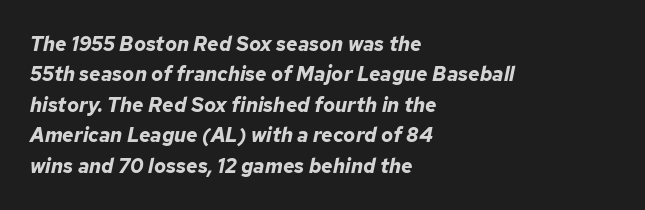
Nobody touched the tracking dial on this one. The passage shown stacks its lines at a standard gap. Style check: oblique. These words are printed bold, with thick strokes throughout. The paragraph shown leans on its left margin.
